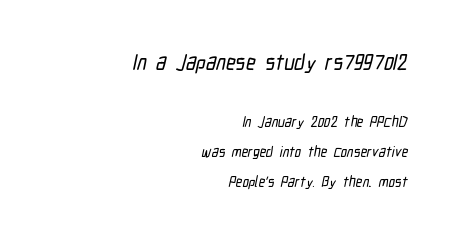
{"underline": "no", "align": "right", "line_spacing": "loose", "line_spacing_ratio": 2.15, "letter_spacing": "normal", "letter_spacing_em": 0.0, "larger_block": "first", "size_ratio": 1.5, "glyph_px": 21}
